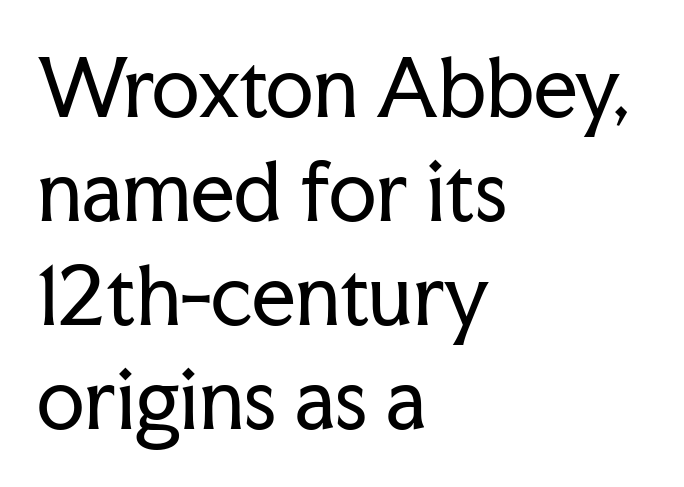
Each letter keeps its own natural width here, so spacing adapts to shape. A normal amount of white space separates one row of letters from the next. The glyphs in this specimen are seriffed. A classic flush-left, rag-right setting is used for this passage. Glance below the letters and you will spot only blank space. Between one letter and the next there's only the usual sliver of space.
